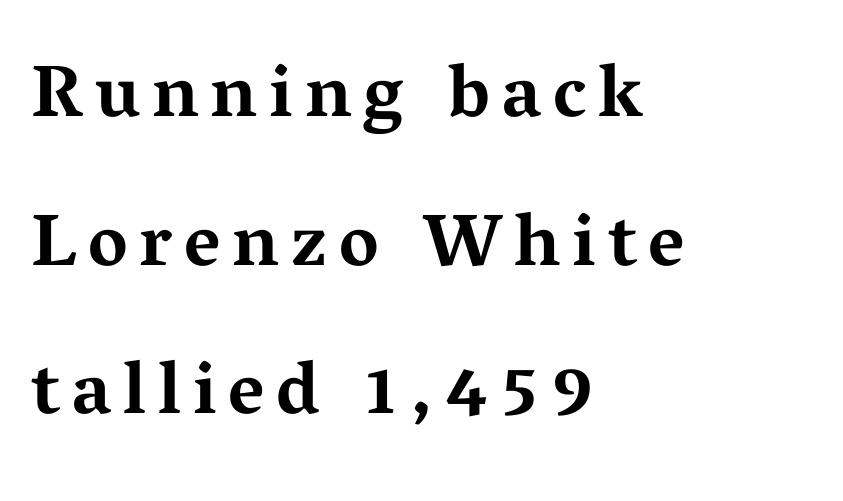
Honestly, there is no underline to notice here at all. Whoever set this chose breathing room over compactness in the vertical rhythm. Does the copy run flush right? No — it runs flush left. The designer went with a serif here, giving each stem small feet. This is the regular roman posture of the typeface.
